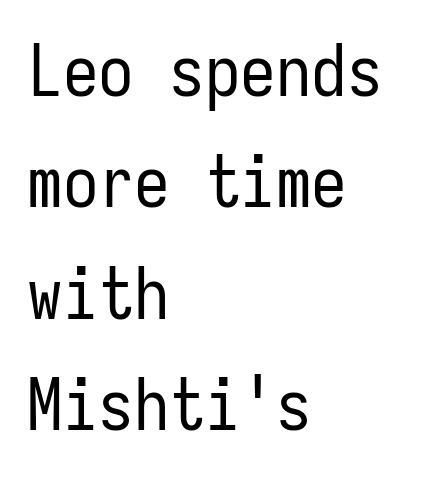
{"serif": "no", "italic": "no", "bold": "no", "weight": "regular", "width": "condensed", "stroke_contrast": "low", "x_height": "medium", "monospaced": "yes", "underline": "no", "align": "left", "line_spacing": "normal", "line_spacing_ratio": 1.57, "letter_spacing": "normal", "letter_spacing_em": 0.0, "glyph_px": 71}
